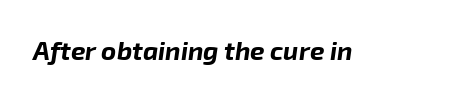
The image shows 26 px bold type, italic (leaning right); set normal letter spacing, not underlined.
